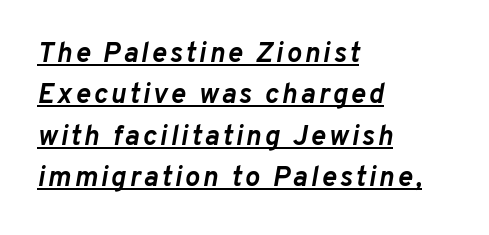
{"italic": "yes", "lean": "right", "slant_degrees": 10, "bold": "yes", "weight": "semibold", "width": "normal", "stroke_contrast": "low", "x_height": "medium", "monospaced": "no", "underline": "yes", "align": "left", "line_spacing": "normal", "line_spacing_ratio": 1.48, "glyph_px": 28}
